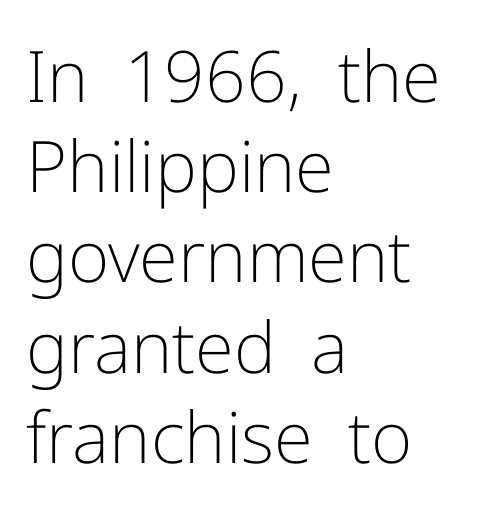
{"serif": "no", "italic": "no", "bold": "no", "weight": "light", "width": "normal", "stroke_contrast": "low", "x_height": "medium", "monospaced": "no", "underline": "no", "align": "left", "line_spacing": "normal", "line_spacing_ratio": 1.27, "letter_spacing": "normal", "letter_spacing_em": 0.0, "glyph_px": 71}
